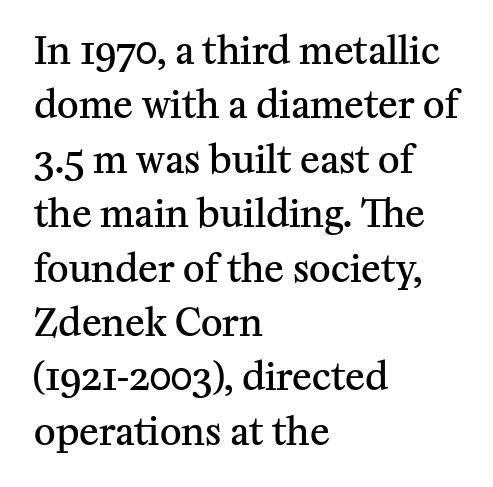
Line spacing here is normal. Plain, unruled lines of type. The passage shown has conventional tracking throughout. The typography opts for an upright posture over an oblique one. This is moderately heavy type, rendered in semibold.
